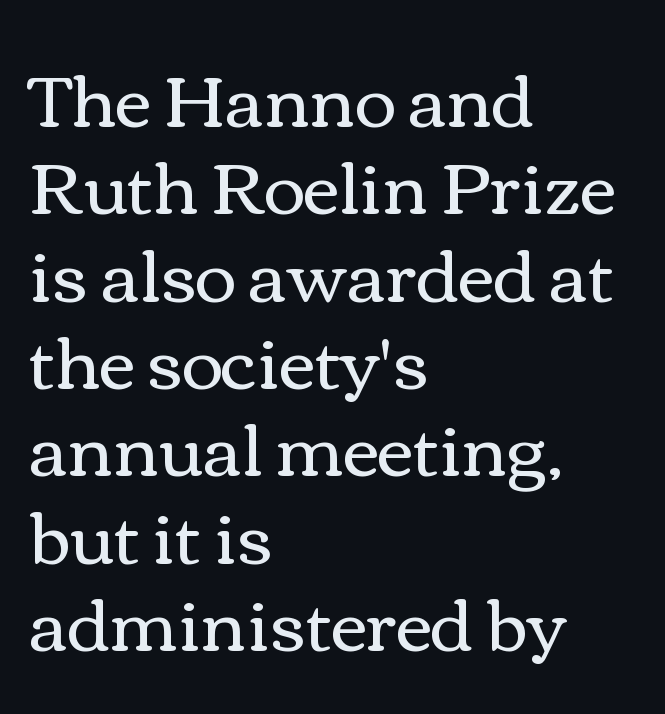
The image shows 71 px regular-weight, wide type, upright; set left-aligned, line spacing 1.23x, normal letter spacing, not underlined; a medium x-height.
